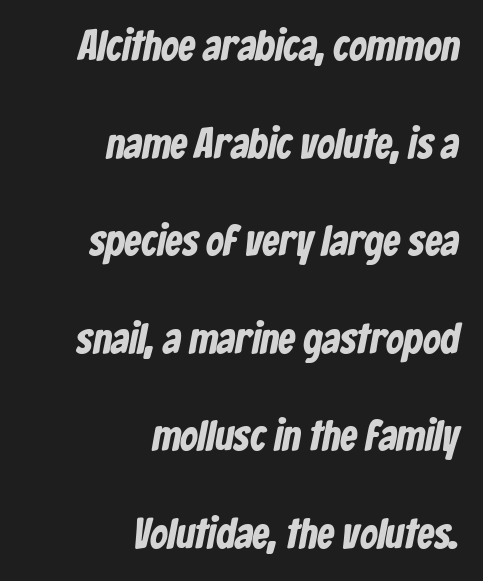
Unlike a traditional serif, this face leaves its strokes unadorned. Proportional: the letters do not fall into vertical columns. Glyph-to-glyph distance matches everyday printed text. Right-aligned paragraph, ragged on the left. Unmarked baselines from the first word to the last. Quick note: interline space is abundant.
